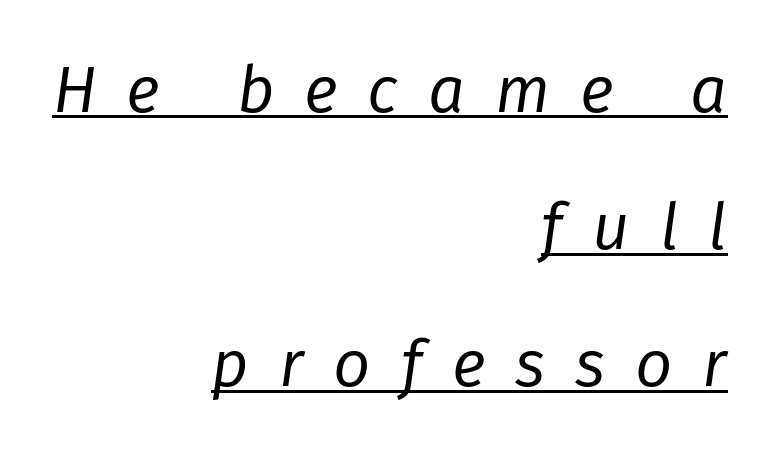
The image shows 65 px regular-weight type, italic (leaning right); set right-aligned, loose line spacing (2.11x), unusually wide letter spacing (+0.46 em), underlined; low stroke contrast and a medium x-height.
